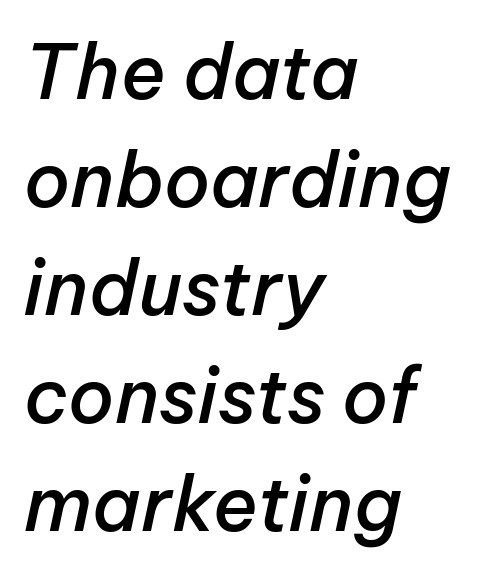
The image shows 75 px semibold type, italic (leaning right); set left-aligned, normal line spacing (1.44x), normal letter spacing, not underlined; low stroke contrast and a medium x-height.
